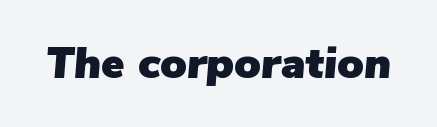
Q: Is the text italic (slanted)? A: Yes, it leans right by about 5 degrees.
Q: Is the text underlined? A: No.
Q: Is the spacing between letters normal or unusually wide? A: Normal.
Q: Width (condensed, normal, or wide)? A: Normal.
Q: Stroke contrast? A: Low.
Q: x-height? A: Medium.
Q: Monospaced? A: No.
